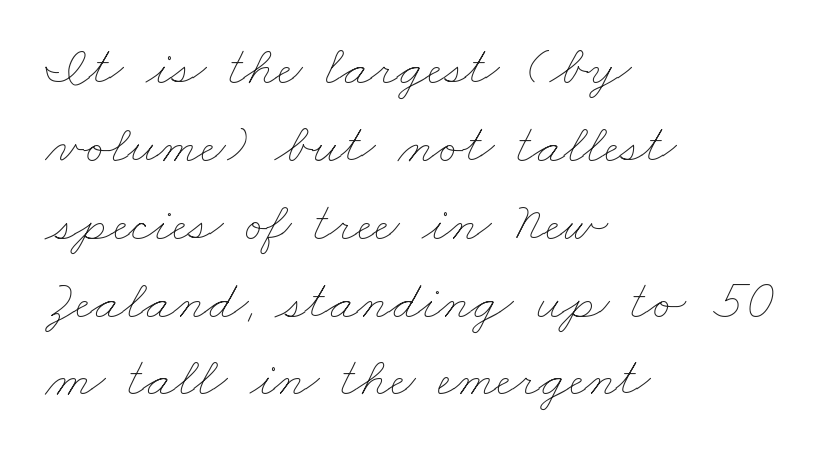
Q: Is the text bold? A: No.
Q: Is the text underlined? A: No.
Q: How is the paragraph aligned? A: Left-aligned.
Q: Is the spacing between letters normal or unusually wide? A: Normal.
Q: Is the spacing between lines tight, normal or loose? A: Normal.
Q: Width (condensed, normal, or wide)? A: Wide.
Q: Stroke contrast? A: Low.
Q: x-height? A: Small.
Q: Monospaced? A: No.
